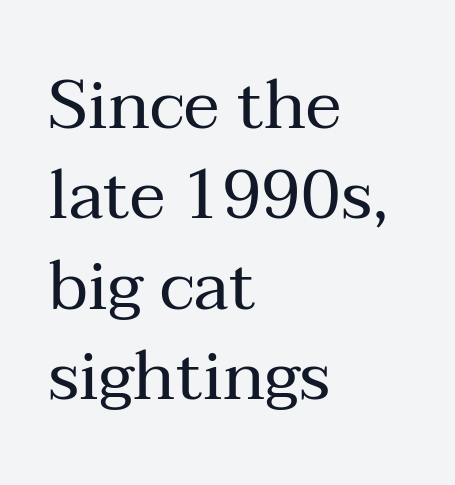
Q: Is the text bold? A: No.
Q: Is the text italic (slanted)? A: No, it is upright.
Q: Is the typeface a serif or a sans-serif typeface? A: Serif.
Q: Is the text underlined? A: No.
Q: How is the paragraph aligned? A: Left-aligned.
Q: Is the spacing between letters normal or unusually wide? A: Normal.
Q: Is the spacing between lines tight, normal or loose? A: Normal.
Q: Width (condensed, normal, or wide)? A: Normal.
Q: Stroke contrast? A: Medium.
Q: x-height? A: Medium.
Q: Monospaced? A: No.
